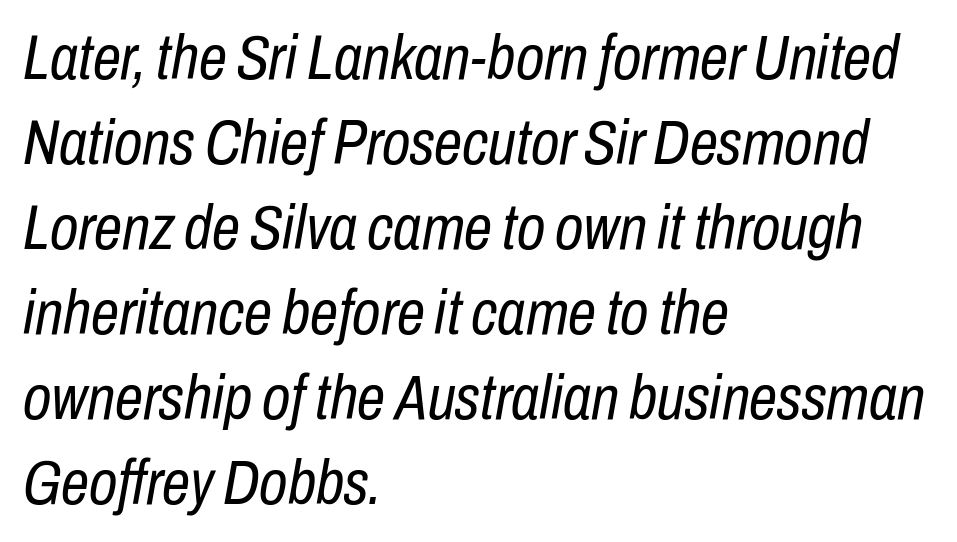
The image shows 63 px regular-weight, condensed type, italic (leaning right); set left-aligned, normal line spacing (1.35x), normal letter spacing, not underlined; low stroke contrast and a medium x-height.
